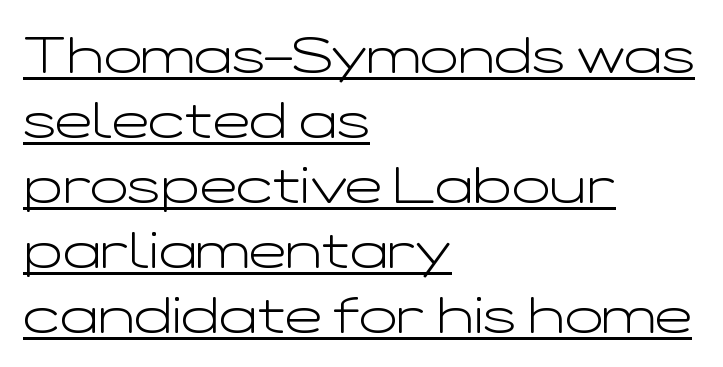
Q: Is the text bold? A: No.
Q: Is the text italic (slanted)? A: No, it is upright.
Q: Is the typeface a serif or a sans-serif typeface? A: Sans-serif.
Q: Is the text underlined? A: Yes.
Q: How is the paragraph aligned? A: Left-aligned.
Q: Is the spacing between letters normal or unusually wide? A: Normal.
Q: Is the spacing between lines tight, normal or loose? A: Normal.
Q: Width (condensed, normal, or wide)? A: Wide.
Q: Stroke contrast? A: Low.
Q: x-height? A: Medium.
Q: Monospaced? A: No.
